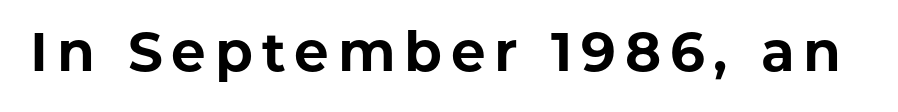
Designer's note — italics off, roman on. The glyphs have the mass of a bold cut. The zone under the glyphs is completely vacant. Type style note: lacks serifs.
